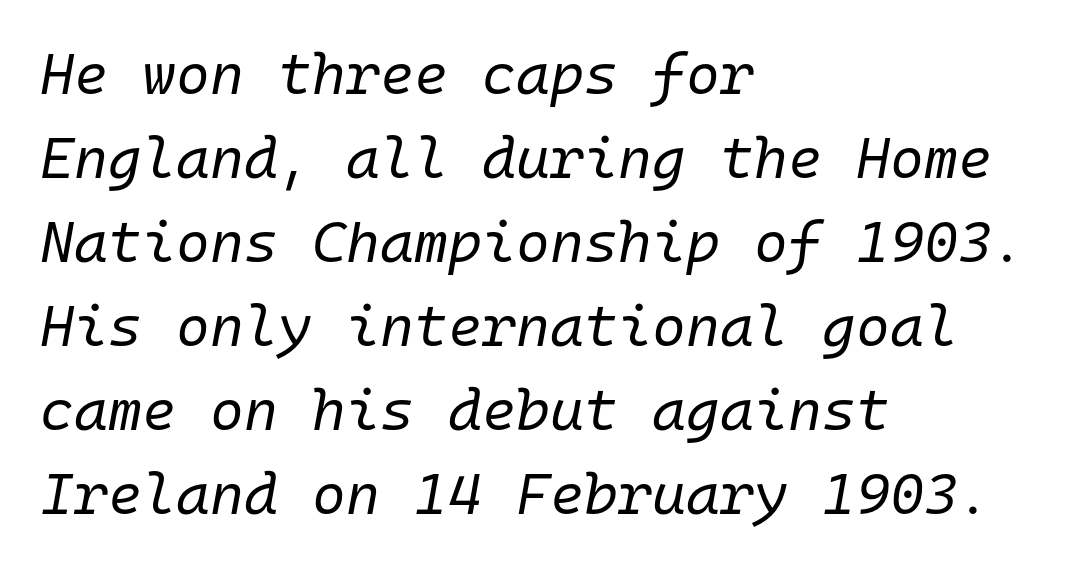
Q: Is the text bold? A: No.
Q: Is the text italic (slanted)? A: Yes, it leans right by about 10 degrees.
Q: Is the text underlined? A: No.
Q: How is the paragraph aligned? A: Left-aligned.
Q: Is the spacing between letters normal or unusually wide? A: Normal.
Q: Is the spacing between lines tight, normal or loose? A: Normal.
Q: Width (condensed, normal, or wide)? A: Normal.
Q: Stroke contrast? A: Low.
Q: x-height? A: Medium.
Q: Monospaced? A: Yes.
